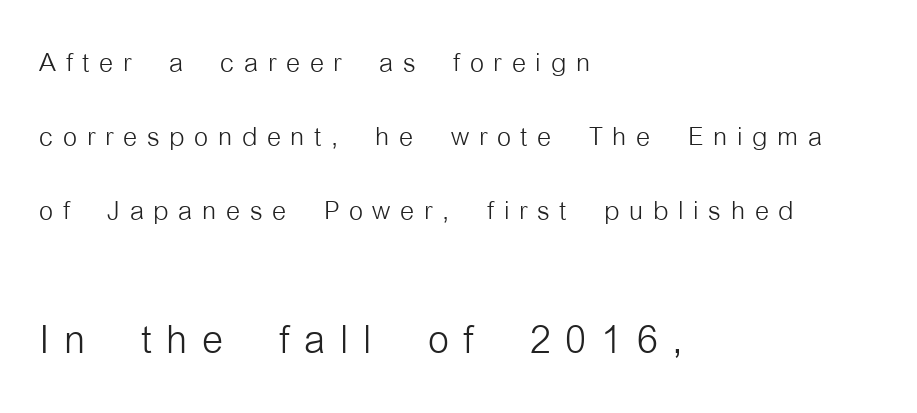
{"serif": "no", "italic": "no", "bold": "no", "weight": "light", "width": "condensed", "stroke_contrast": "low", "x_height": "medium", "monospaced": "no", "underline": "no", "align": "left", "line_spacing": "loose", "line_spacing_ratio": 2.06, "letter_spacing": "wide", "letter_spacing_em": 0.27, "larger_block": "second", "size_ratio": 1.5, "glyph_px": 54}
